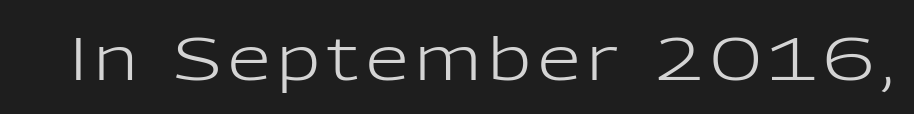
Q: Is the text bold? A: No.
Q: Is the text italic (slanted)? A: No, it is upright.
Q: Is the typeface a serif or a sans-serif typeface? A: Sans-serif.
Q: Is the text underlined? A: No.
Q: Width (condensed, normal, or wide)? A: Normal.
Q: Stroke contrast? A: Low.
Q: x-height? A: Medium.
Q: Monospaced? A: No.
